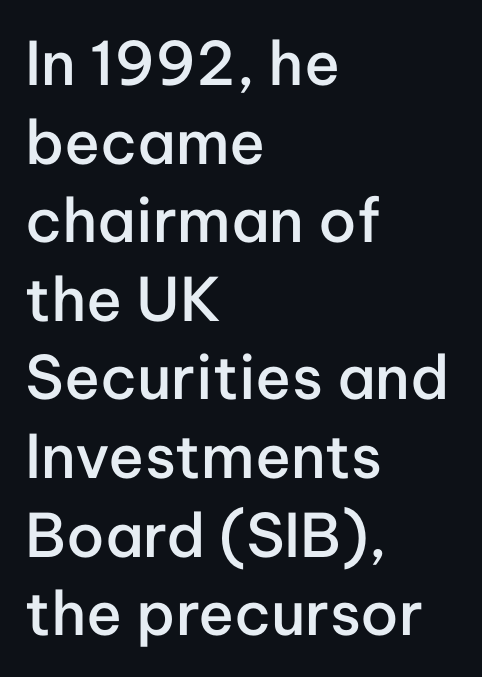
{"serif": "no", "italic": "no", "bold": "semi", "weight": "semibold", "width": "normal", "stroke_contrast": "low", "x_height": "medium", "monospaced": "no", "underline": "no", "align": "left", "line_spacing": "normal", "line_spacing_ratio": 1.31, "letter_spacing": "normal", "letter_spacing_em": 0.0, "glyph_px": 60}
